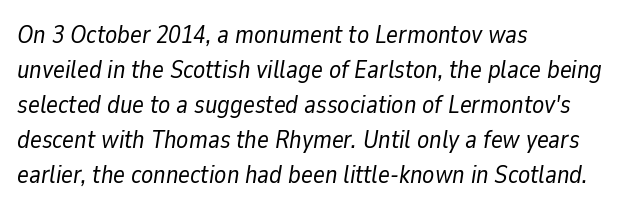
{"italic": "yes", "lean": "right", "slant_degrees": 9, "bold": "no", "underline": "no", "align": "left", "line_spacing": "normal", "line_spacing_ratio": 1.4, "letter_spacing": "normal", "letter_spacing_em": 0.0, "glyph_px": 25}
